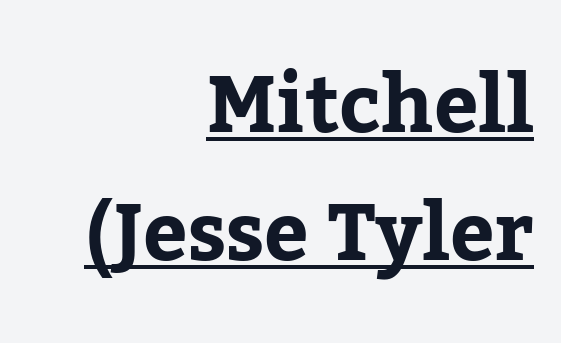
Q: Is the text bold? A: Yes.
Q: Is the text italic (slanted)? A: No, it is upright.
Q: Is the typeface a serif or a sans-serif typeface? A: Serif.
Q: Is the text underlined? A: Yes.
Q: How is the paragraph aligned? A: Right-aligned.
Q: Is the spacing between letters normal or unusually wide? A: Normal.
Q: Is the spacing between lines tight, normal or loose? A: Normal.
Q: Width (condensed, normal, or wide)? A: Normal.
Q: Stroke contrast? A: Low.
Q: x-height? A: Medium.
Q: Monospaced? A: No.
